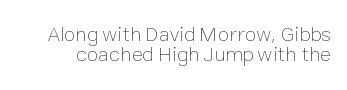
Q: Is the text bold? A: No.
Q: Is the text italic (slanted)? A: No, it is upright.
Q: Is the text underlined? A: No.
Q: Is the spacing between letters normal or unusually wide? A: Normal.
Q: Is the spacing between lines tight, normal or loose? A: Tight.
